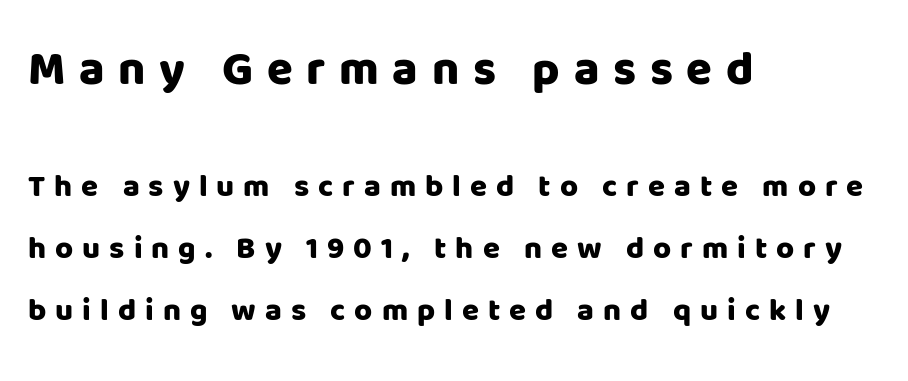
Q: Is the text italic (slanted)? A: No, it is upright.
Q: Is the typeface a serif or a sans-serif typeface? A: Sans-serif.
Q: Is the text underlined? A: No.
Q: How is the paragraph aligned? A: Left-aligned.
Q: Is the spacing between letters normal or unusually wide? A: Unusually wide.
Q: Is the spacing between lines tight, normal or loose? A: Loose.
Q: Which block of text is set in a larger size, the first (top) or the second (bottom)? A: The first (top) one.
Q: Width (condensed, normal, or wide)? A: Normal.
Q: Stroke contrast? A: Low.
Q: x-height? A: Large.
Q: Monospaced? A: No.
